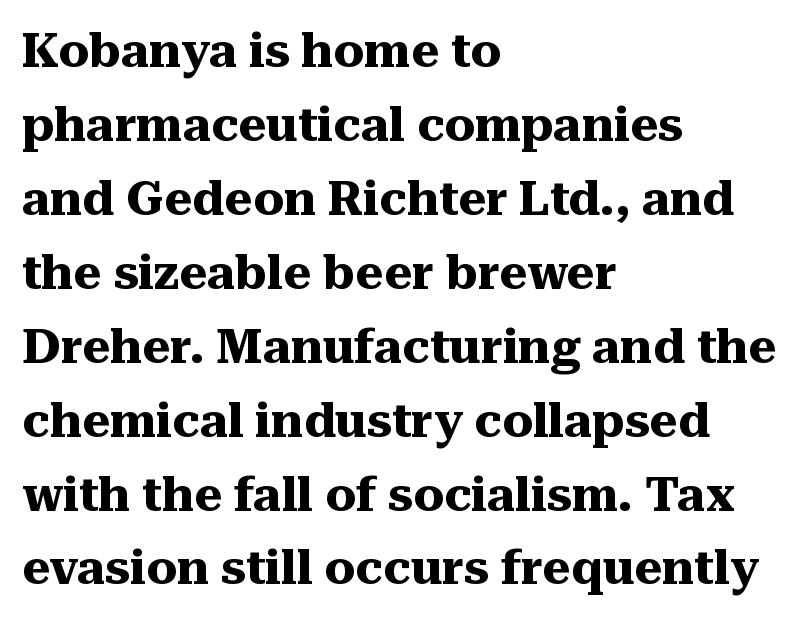
{"serif": "yes", "italic": "no", "bold": "yes", "weight": "heavy", "width": "normal", "stroke_contrast": "medium", "x_height": "medium", "monospaced": "no", "underline": "no", "align": "left", "line_spacing": "normal", "line_spacing_ratio": 1.54, "letter_spacing": "normal", "letter_spacing_em": 0.0, "glyph_px": 48}
